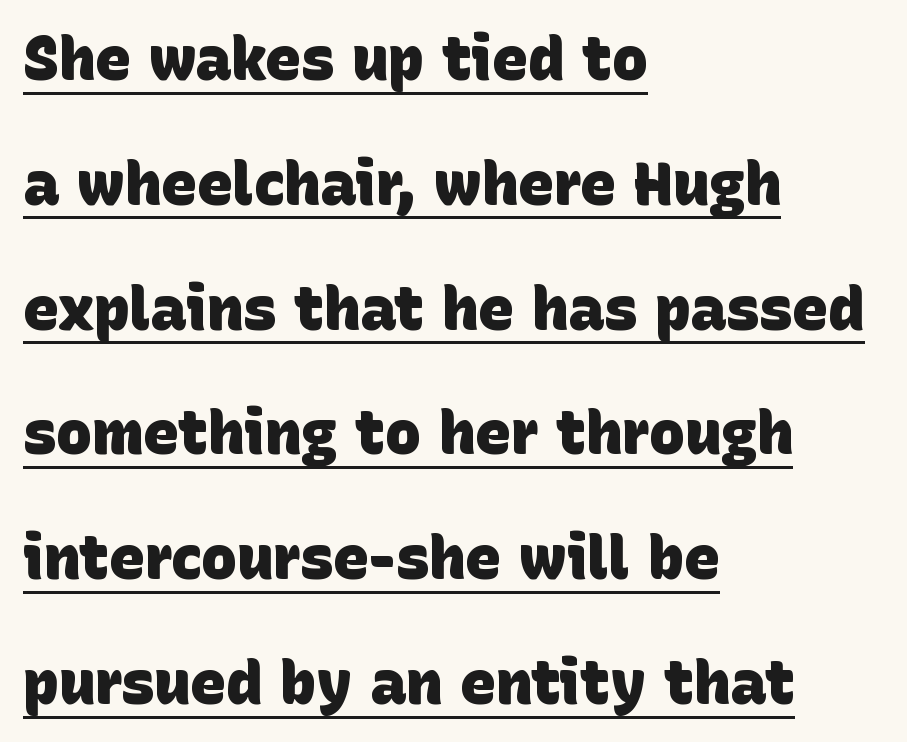
Q: Is the text bold? A: Yes.
Q: Is the typeface a serif or a sans-serif typeface? A: Sans-serif.
Q: Is the text underlined? A: Yes.
Q: How is the paragraph aligned? A: Left-aligned.
Q: Is the spacing between letters normal or unusually wide? A: Normal.
Q: Is the spacing between lines tight, normal or loose? A: Loose.
Q: Width (condensed, normal, or wide)? A: Normal.
Q: Stroke contrast? A: Low.
Q: x-height? A: Large.
Q: Monospaced? A: No.
